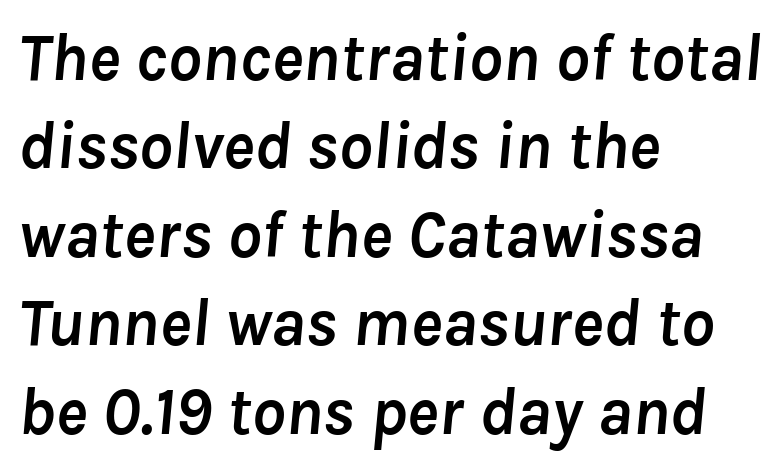
Q: Is the text bold? A: Yes.
Q: Is the text italic (slanted)? A: Yes, it leans right by about 8 degrees.
Q: Is the text underlined? A: No.
Q: How is the paragraph aligned? A: Left-aligned.
Q: Is the spacing between letters normal or unusually wide? A: Normal.
Q: Is the spacing between lines tight, normal or loose? A: Normal.
Q: Width (condensed, normal, or wide)? A: Normal.
Q: Stroke contrast? A: Low.
Q: x-height? A: Medium.
Q: Monospaced? A: No.
